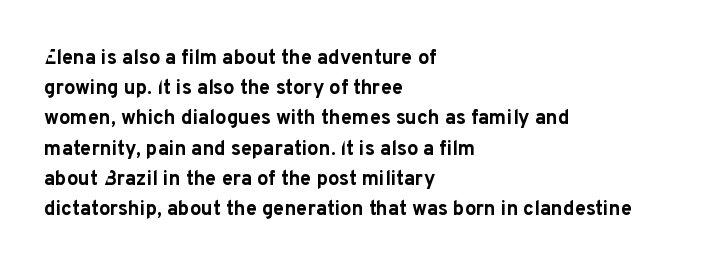
Q: Is the text bold? A: Yes.
Q: Is the text italic (slanted)? A: No, it is upright.
Q: Is the text underlined? A: No.
Q: How is the paragraph aligned? A: Left-aligned.
Q: Is the spacing between letters normal or unusually wide? A: Normal.
Q: Is the spacing between lines tight, normal or loose? A: Normal.
